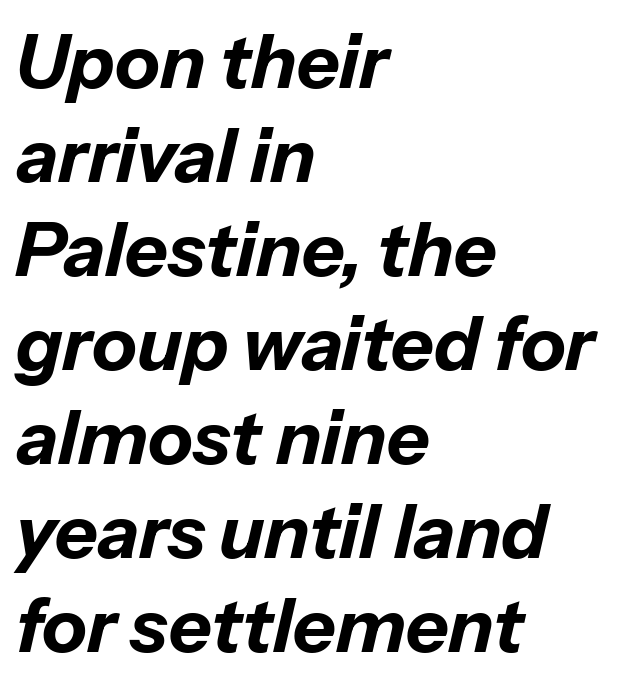
Casual observation: everything's shoved over to the left. Decoration check: the copy has no underline. Compared with ordinary roman type, these characters are visibly tilted. The tracking reads as untouched default to a designer's eye.
